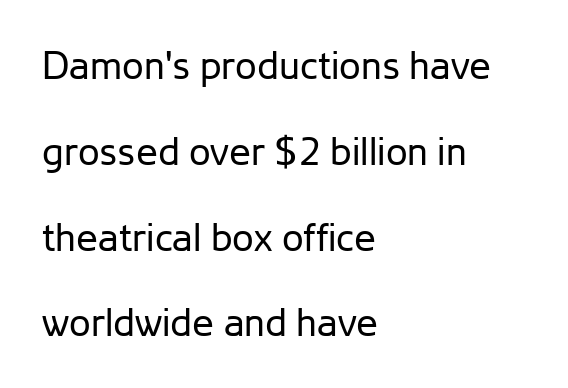
{"serif": "no", "italic": "no", "bold": "no", "weight": "regular", "width": "normal", "stroke_contrast": "low", "x_height": "medium", "monospaced": "no", "underline": "no", "align": "left", "line_spacing": "loose", "line_spacing_ratio": 2.2, "letter_spacing": "normal", "letter_spacing_em": 0.0, "glyph_px": 39}
